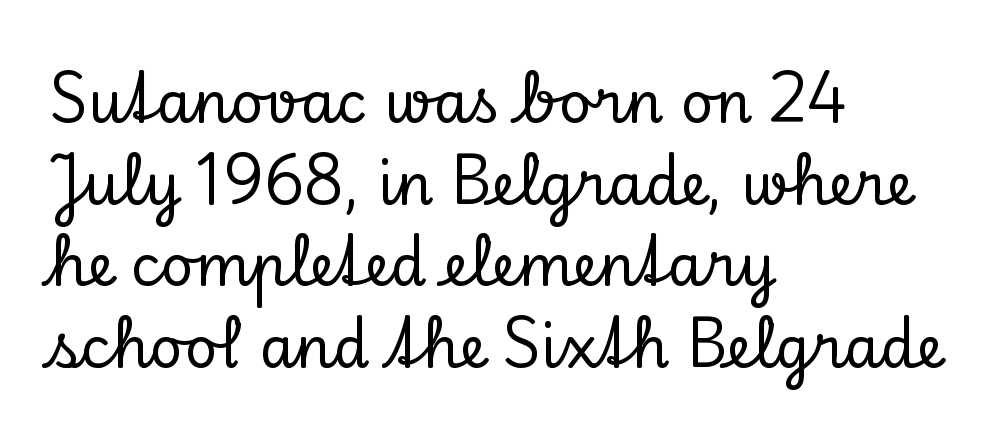
Q: Is the text italic (slanted)? A: No, it is upright.
Q: Is the text underlined? A: No.
Q: How is the paragraph aligned? A: Left-aligned.
Q: Is the spacing between letters normal or unusually wide? A: Normal.
Q: Is the spacing between lines tight, normal or loose? A: Normal.
Q: Width (condensed, normal, or wide)? A: Normal.
Q: Stroke contrast? A: Low.
Q: x-height? A: Small.
Q: Monospaced? A: No.
